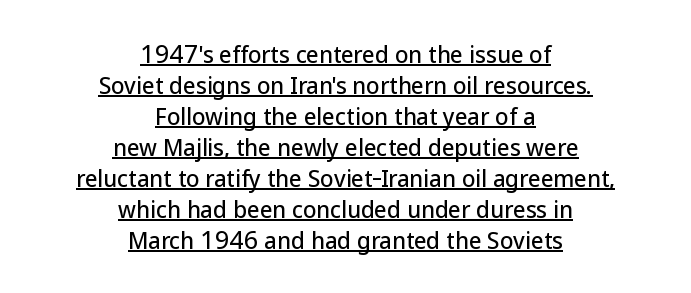
Decoration check: the copy is underlined. In terms of letterspacing, this is plain default setting. Horizontal alignment here is central, giving a formal, balanced look. Students, observe: this is what conventionally led text looks like. Upright lettering throughout.
